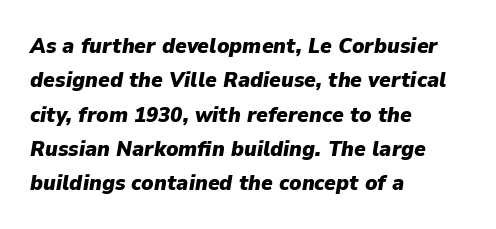
Q: Is the text bold? A: Yes.
Q: Is the text italic (slanted)? A: Yes, it leans right by about 9 degrees.
Q: Is the text underlined? A: No.
Q: How is the paragraph aligned? A: Left-aligned.
Q: Is the spacing between letters normal or unusually wide? A: Normal.
Q: Is the spacing between lines tight, normal or loose? A: Normal.
